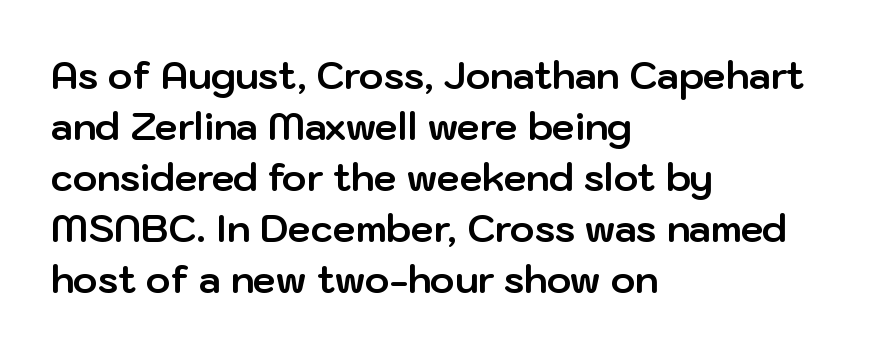
The image shows 37 px bold sans-serif type, upright; set left-aligned, normal line spacing (1.38x), normal letter spacing, not underlined; low stroke contrast and a medium x-height.
